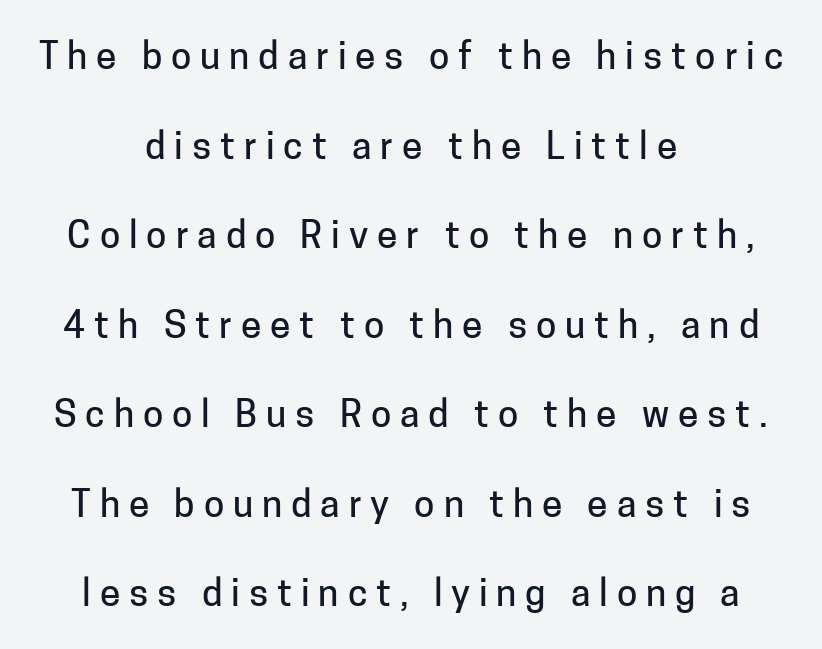
The image shows 37 px sans-serif type, upright; set centered, loose line spacing (2.42x), unusually wide letter spacing (+0.24 em), not underlined; low stroke contrast and a medium x-height.
